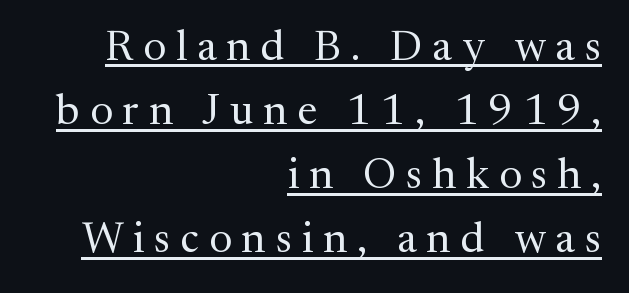
{"serif": "yes", "italic": "no", "bold": "no", "weight": "regular", "width": "normal", "stroke_contrast": "medium", "x_height": "medium", "monospaced": "no", "underline": "yes", "align": "right", "line_spacing": "normal", "line_spacing_ratio": 1.49, "letter_spacing": "wide", "letter_spacing_em": 0.23, "glyph_px": 43}
